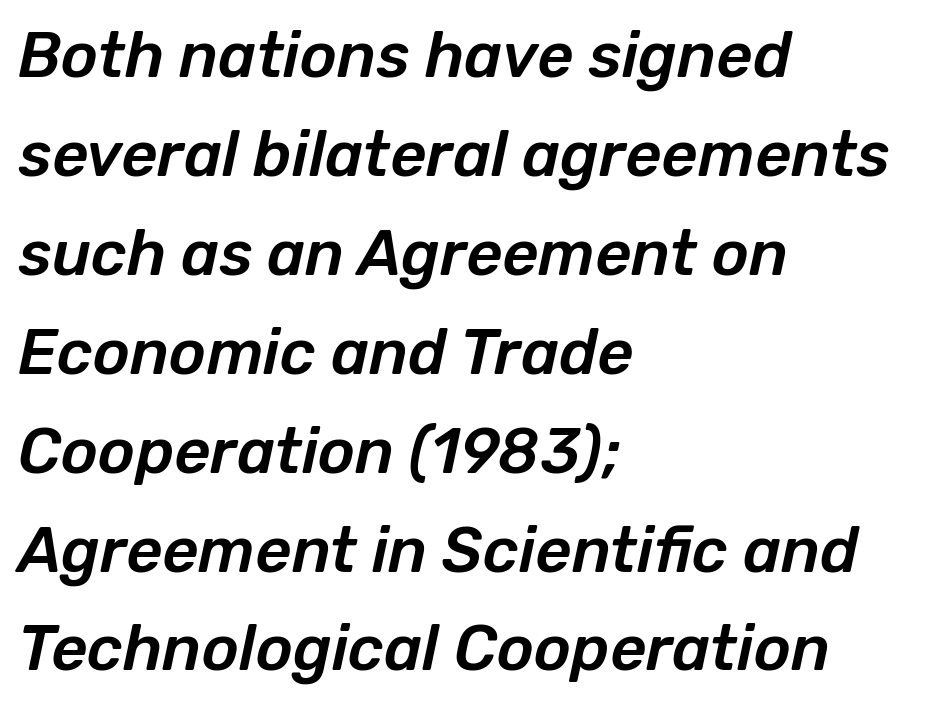
The rendering uses natural spacing where letterforms have individual widths. In terms of letterspacing, this is plain default setting. Honestly, there is no underline to notice here at all. Yep, that's italic — everything's leaning.
